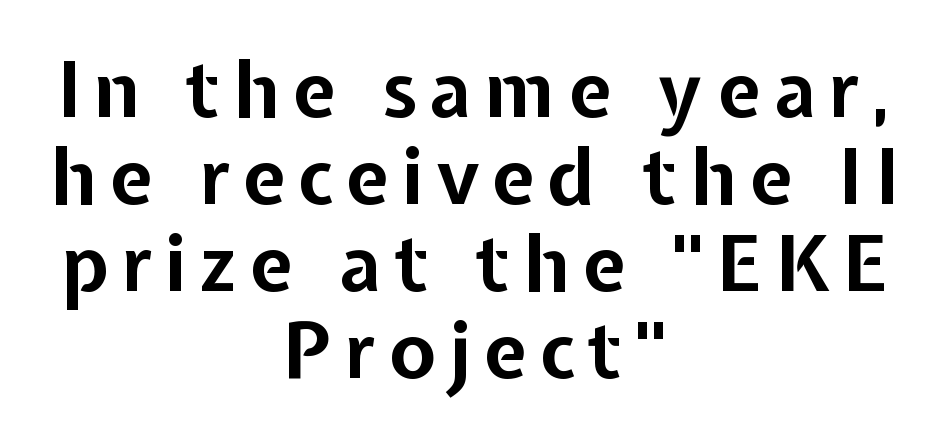
{"serif": "no", "italic": "no", "bold": "yes", "weight": "bold", "width": "normal", "stroke_contrast": "low", "x_height": "medium", "monospaced": "no", "underline": "no", "align": "center", "line_spacing": "tight", "line_spacing_ratio": 1.13, "glyph_px": 77}
